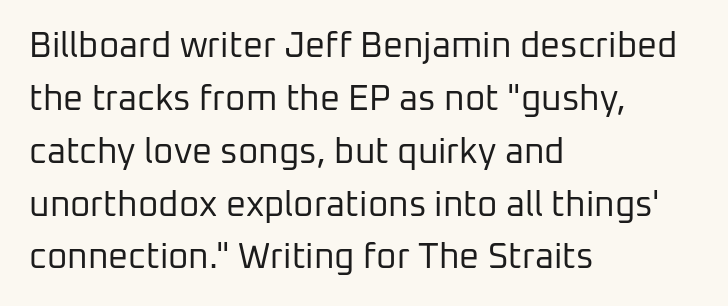
Q: Is the text bold? A: No.
Q: Is the text italic (slanted)? A: No, it is upright.
Q: Is the typeface a serif or a sans-serif typeface? A: Sans-serif.
Q: Is the text underlined? A: No.
Q: How is the paragraph aligned? A: Left-aligned.
Q: Is the spacing between letters normal or unusually wide? A: Normal.
Q: Is the spacing between lines tight, normal or loose? A: Normal.
Q: Width (condensed, normal, or wide)? A: Normal.
Q: Stroke contrast? A: Low.
Q: x-height? A: Medium.
Q: Monospaced? A: No.
